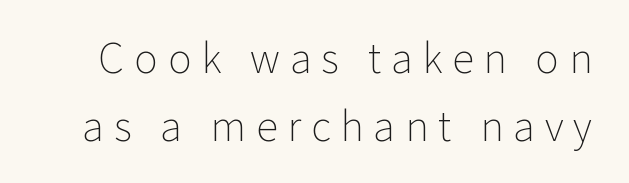
Summary of vertical rhythm: regular, with standard interline spacing. Display-style spreading of the glyphs; the letterfit is very open. Think standard paragraph weight, or any step lighter than that. The area under the type is left untouched. Does the lettering tilt? It doesn't — this is upright.
